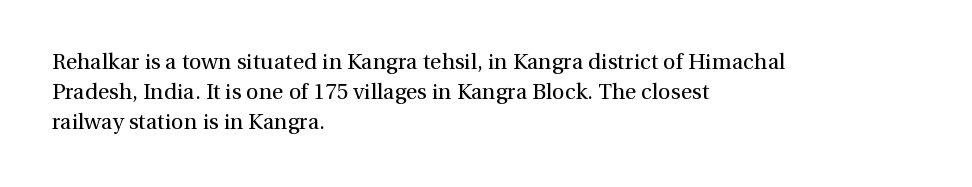
The image shows 22 px text type, upright; set left-aligned, normal line spacing (1.36x), normal letter spacing, not underlined.
